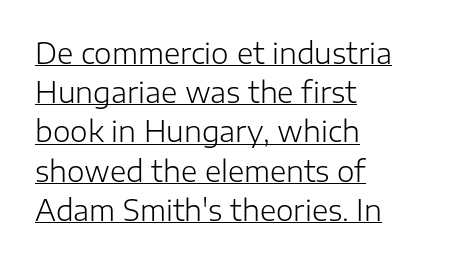
Q: Is the text bold? A: No.
Q: Is the text italic (slanted)? A: No, it is upright.
Q: Is the typeface a serif or a sans-serif typeface? A: Sans-serif.
Q: Is the text underlined? A: Yes.
Q: How is the paragraph aligned? A: Left-aligned.
Q: Is the spacing between letters normal or unusually wide? A: Normal.
Q: Is the spacing between lines tight, normal or loose? A: Normal.
Q: Width (condensed, normal, or wide)? A: Normal.
Q: Stroke contrast? A: Low.
Q: x-height? A: Medium.
Q: Monospaced? A: No.
